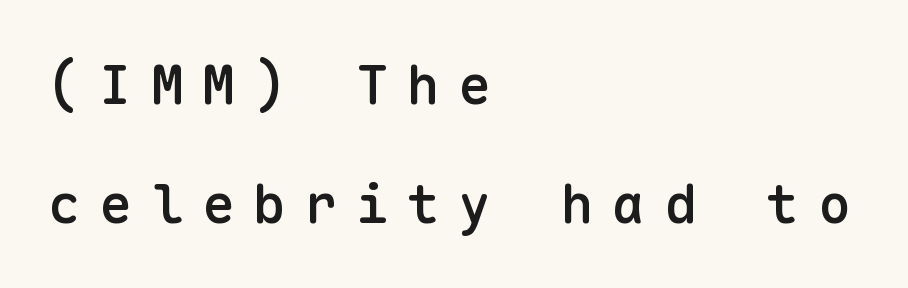
Q: Is the text bold? A: Semi-bold.
Q: Is the text italic (slanted)? A: No, it is upright.
Q: Is the typeface a serif or a sans-serif typeface? A: Sans-serif.
Q: Is the text underlined? A: No.
Q: How is the paragraph aligned? A: Left-aligned.
Q: Is the spacing between letters normal or unusually wide? A: Unusually wide.
Q: Is the spacing between lines tight, normal or loose? A: Loose.
Q: Width (condensed, normal, or wide)? A: Normal.
Q: Stroke contrast? A: Low.
Q: x-height? A: Medium.
Q: Monospaced? A: Yes.
